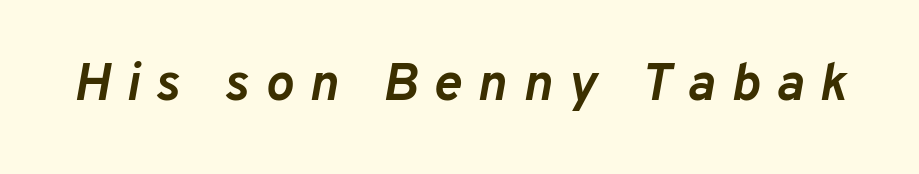
{"italic": "yes", "lean": "right", "slant_degrees": 10, "bold": "yes", "weight": "semibold", "width": "normal", "stroke_contrast": "low", "x_height": "medium", "monospaced": "no", "underline": "no", "letter_spacing": "wide", "letter_spacing_em": 0.3, "glyph_px": 53}
